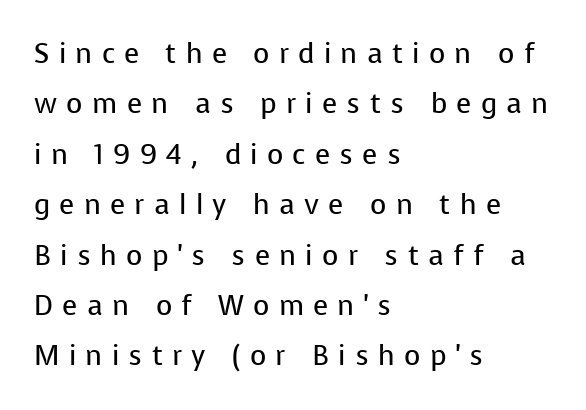
Q: Is the text bold? A: No.
Q: Is the text italic (slanted)? A: No, it is upright.
Q: Is the typeface a serif or a sans-serif typeface? A: Sans-serif.
Q: Is the text underlined? A: No.
Q: How is the paragraph aligned? A: Left-aligned.
Q: Is the spacing between letters normal or unusually wide? A: Unusually wide.
Q: Width (condensed, normal, or wide)? A: Normal.
Q: Stroke contrast? A: Low.
Q: x-height? A: Medium.
Q: Monospaced? A: No.
